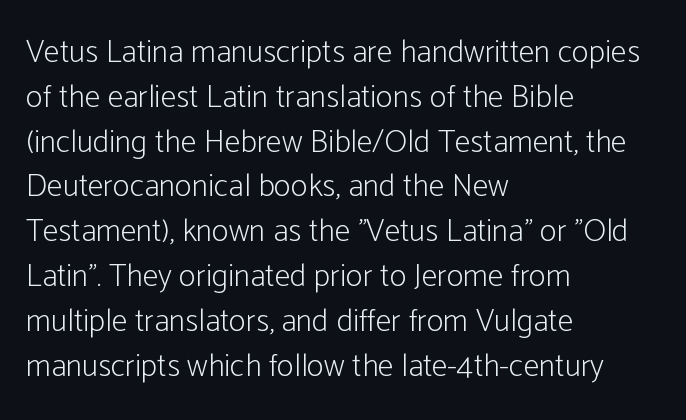
The image shows 32 px light, condensed sans-serif type, upright; set left-aligned, normal line spacing (1.4x), normal letter spacing, not underlined; low stroke contrast and a medium x-height.
